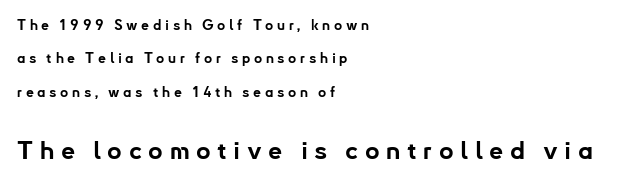
The strokes are fattened all the way to bold. The compositor pushed each line to the left boundary. Rows of type keep a wide berth in the vertical direction. Two sizes are in play, and the larger belongs to the second block.
